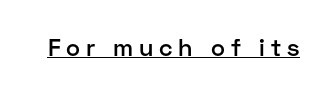
Q: Is the text bold? A: Semi-bold.
Q: Is the text italic (slanted)? A: No, it is upright.
Q: Is the text underlined? A: Yes.
Q: Is the spacing between letters normal or unusually wide? A: Unusually wide.
